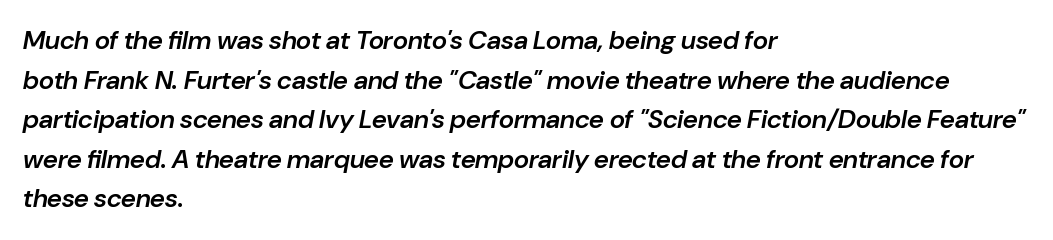
What stands out about the letter spacing? Nothing — it is the standard amount. On the weight axis this lands at semibold, roughly 600. Regarding leading, the lines here are spaced in the standard way. Tall strokes in this sample are angled rather than plumb. These lines stack with their left ends in a neat column.
